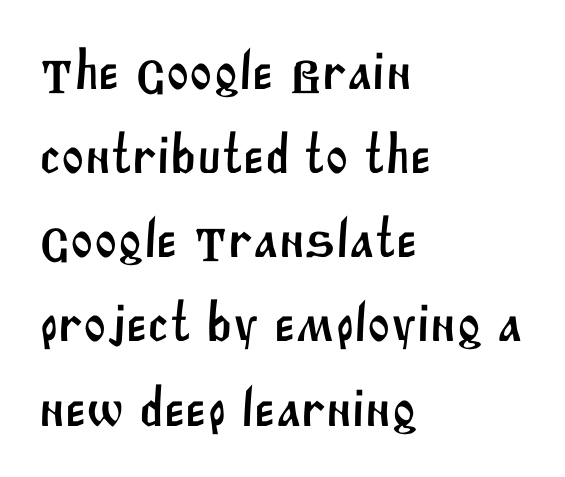
The image shows 55 px sans-serif type; set left-aligned, normal line spacing (1.53x), normal letter spacing, not underlined; medium stroke contrast and a large x-height.
